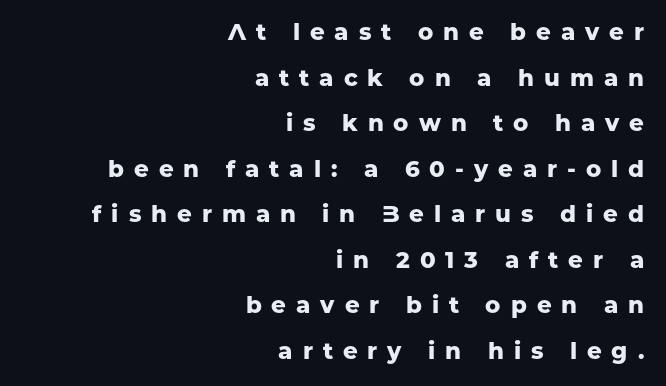
{"italic": "no", "bold": "yes", "underline": "no", "align": "right", "line_spacing": "loose", "line_spacing_ratio": 1.98, "letter_spacing": "wide", "letter_spacing_em": 0.43, "glyph_px": 23}
